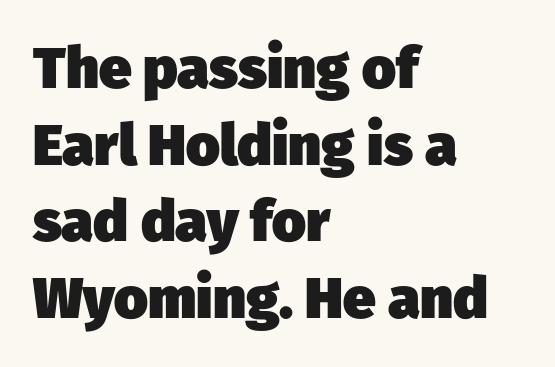
{"serif": "no", "bold": "yes", "weight": "heavy", "width": "normal", "stroke_contrast": "low", "x_height": "medium", "monospaced": "no", "underline": "no", "align": "left", "line_spacing": "normal", "line_spacing_ratio": 1.32, "letter_spacing": "normal", "letter_spacing_em": 0.0, "glyph_px": 58}
